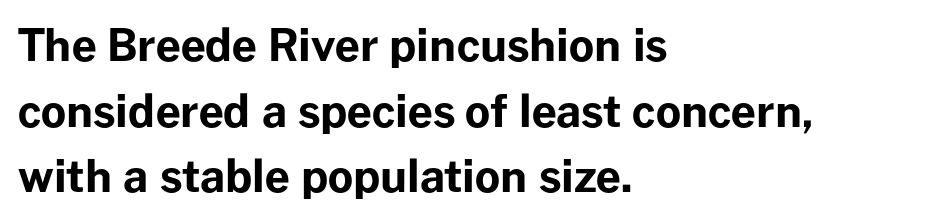
{"serif": "no", "italic": "no", "bold": "yes", "weight": "bold", "width": "normal", "stroke_contrast": "low", "x_height": "medium", "monospaced": "no", "underline": "no", "align": "left", "line_spacing": "normal", "line_spacing_ratio": 1.49, "letter_spacing": "normal", "letter_spacing_em": 0.0, "glyph_px": 44}
